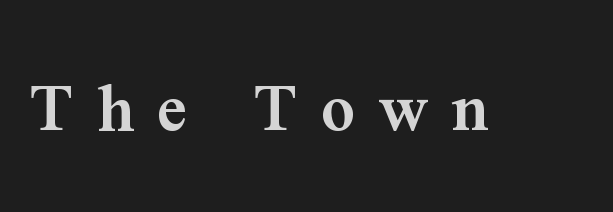
{"serif": "yes", "italic": "no", "bold": "semi", "weight": "semibold", "width": "normal", "stroke_contrast": "medium", "x_height": "medium", "monospaced": "no", "underline": "no", "letter_spacing": "wide", "letter_spacing_em": 0.32, "glyph_px": 74}
